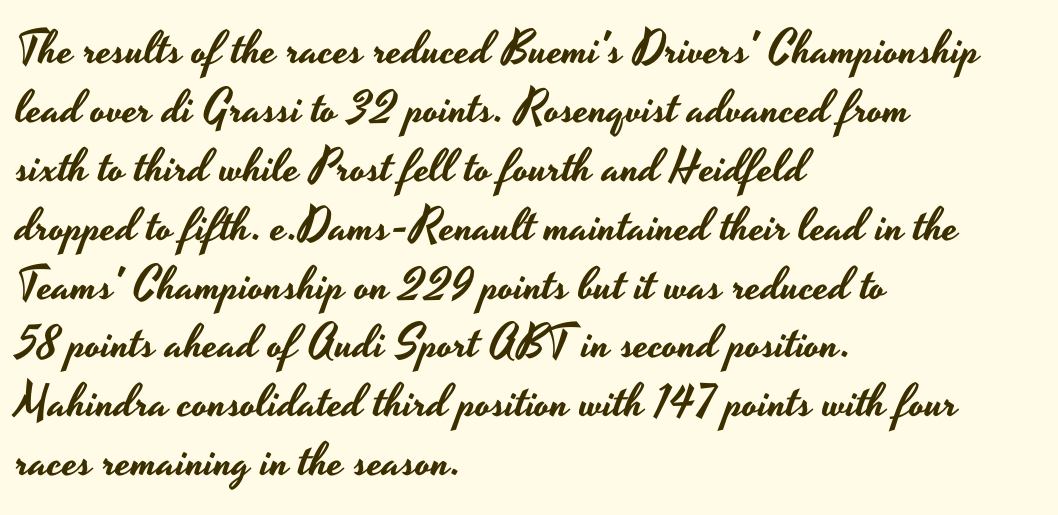
Q: Is the text italic (slanted)? A: Yes.
Q: Is the typeface a serif or a sans-serif typeface? A: Sans-serif.
Q: Is the text underlined? A: No.
Q: How is the paragraph aligned? A: Left-aligned.
Q: Is the spacing between letters normal or unusually wide? A: Normal.
Q: Is the spacing between lines tight, normal or loose? A: Normal.
Q: Width (condensed, normal, or wide)? A: Wide.
Q: Stroke contrast? A: Low.
Q: x-height? A: Small.
Q: Monospaced? A: No.
